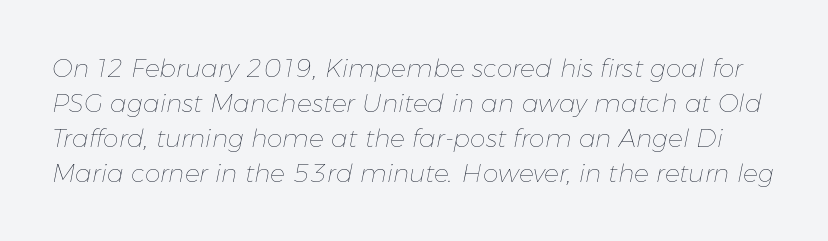
{"italic": "yes", "lean": "right", "slant_degrees": 11, "bold": "no", "underline": "no", "line_spacing": "normal", "line_spacing_ratio": 1.4, "letter_spacing": "normal", "letter_spacing_em": 0.0, "glyph_px": 25}
